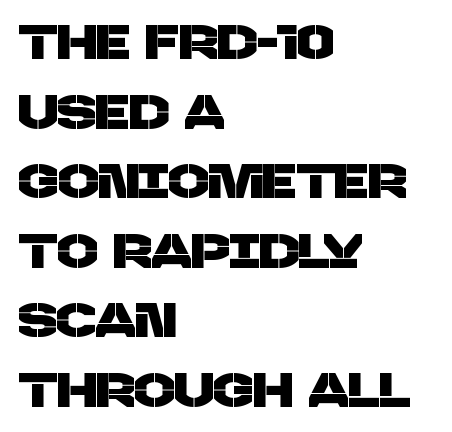
{"serif": "no", "width": "normal", "stroke_contrast": "low", "x_height": "large", "monospaced": "no", "underline": "no", "align": "left", "line_spacing": "normal", "line_spacing_ratio": 1.45, "letter_spacing": "normal", "letter_spacing_em": 0.0, "glyph_px": 48}
